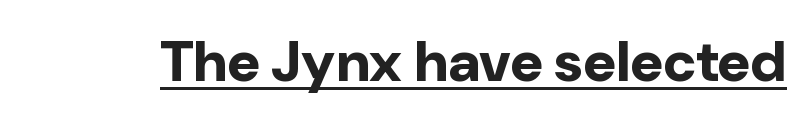
Q: Is the text bold? A: Yes.
Q: Is the text italic (slanted)? A: No, it is upright.
Q: Is the typeface a serif or a sans-serif typeface? A: Sans-serif.
Q: Is the text underlined? A: Yes.
Q: Is the spacing between letters normal or unusually wide? A: Normal.
Q: Width (condensed, normal, or wide)? A: Normal.
Q: Stroke contrast? A: Low.
Q: x-height? A: Medium.
Q: Monospaced? A: No.
